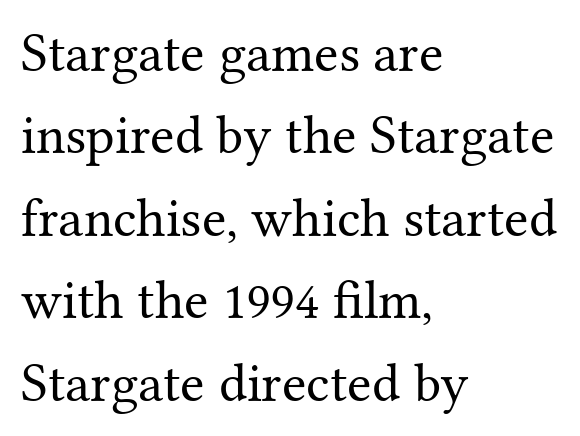
{"serif": "yes", "italic": "no", "bold": "no", "weight": "regular", "width": "normal", "stroke_contrast": "medium", "x_height": "medium", "monospaced": "no", "underline": "no", "align": "left", "line_spacing": "normal", "line_spacing_ratio": 1.5, "letter_spacing": "normal", "letter_spacing_em": 0.0, "glyph_px": 55}
